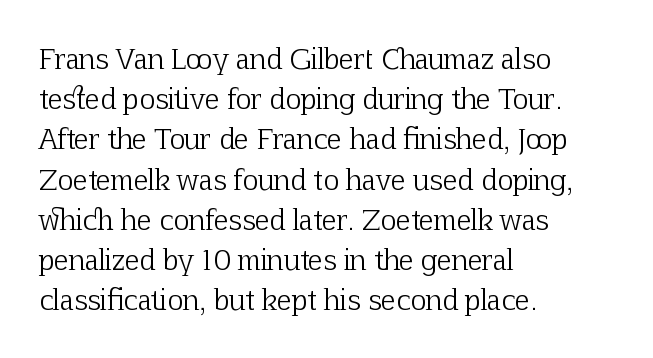
Q: Is the text bold? A: No.
Q: Is the text italic (slanted)? A: No, it is upright.
Q: Is the text underlined? A: No.
Q: How is the paragraph aligned? A: Left-aligned.
Q: Is the spacing between letters normal or unusually wide? A: Normal.
Q: Is the spacing between lines tight, normal or loose? A: Normal.
